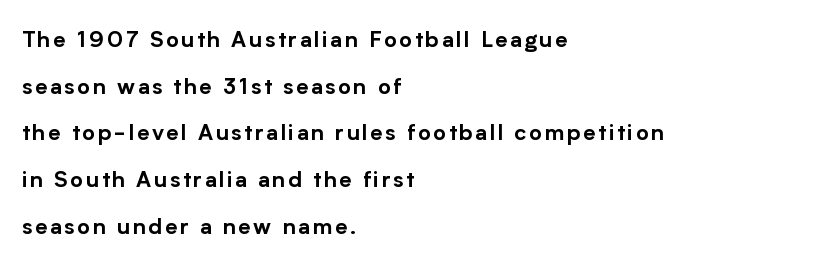
Q: Is the text italic (slanted)? A: No, it is upright.
Q: Is the text underlined? A: No.
Q: How is the paragraph aligned? A: Left-aligned.
Q: Is the spacing between lines tight, normal or loose? A: Loose.
